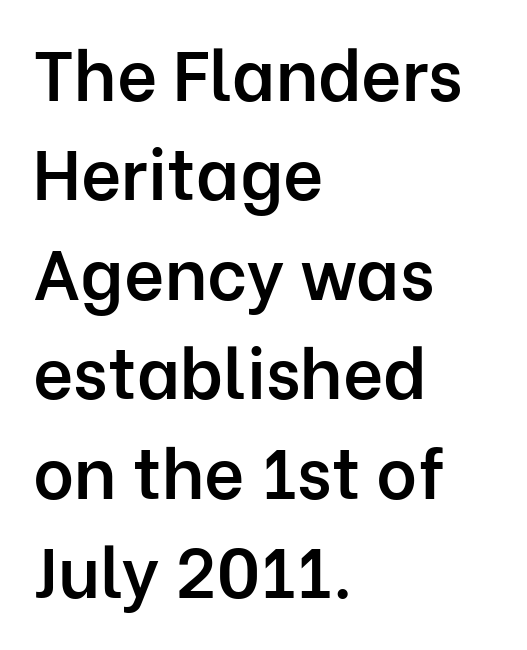
The image shows 70 px semibold sans-serif type, upright; set left-aligned, normal line spacing (1.42x), normal letter spacing, not underlined; low stroke contrast and a medium x-height.
